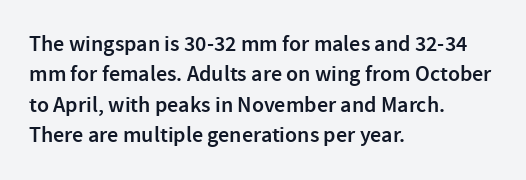
The image shows 22 px text type, upright; set left-aligned, normal line spacing (1.38x), normal letter spacing, not underlined.
